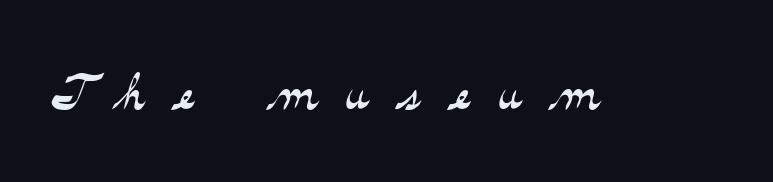
The image shows 68 px light, wide serif type; set unusually wide letter spacing (+0.43 em), not underlined; medium stroke contrast and a small x-height.
